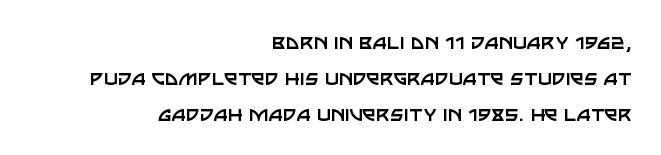
Q: Is the text bold? A: No.
Q: Is the text italic (slanted)? A: No, it is upright.
Q: Is the text underlined? A: No.
Q: How is the paragraph aligned? A: Right-aligned.
Q: Is the spacing between letters normal or unusually wide? A: Normal.
Q: Is the spacing between lines tight, normal or loose? A: Normal.
